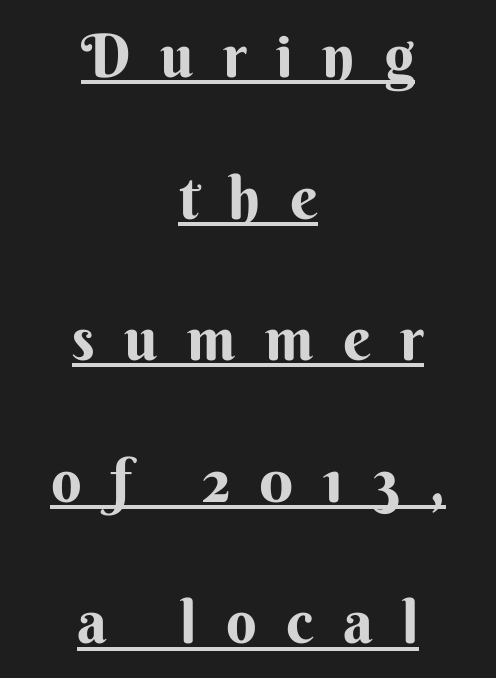
{"serif": "no", "italic": "no", "bold": "yes", "weight": "bold", "width": "normal", "stroke_contrast": "medium", "x_height": "small", "monospaced": "no", "underline": "yes", "align": "center", "line_spacing": "loose", "line_spacing_ratio": 2.36, "letter_spacing": "wide", "letter_spacing_em": 0.49, "glyph_px": 60}
